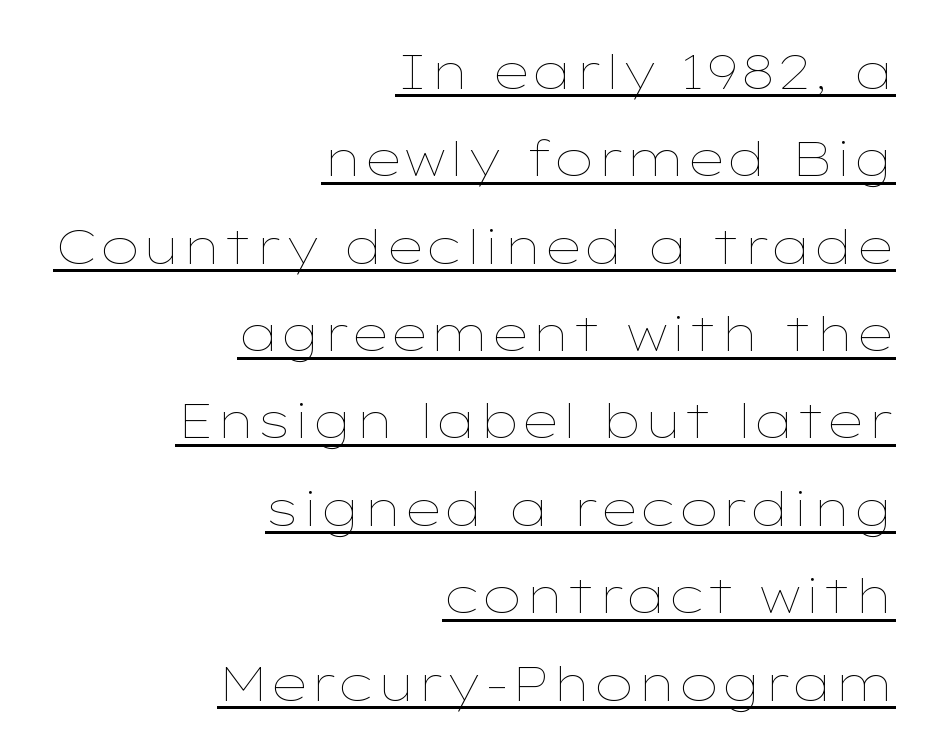
Q: Is the text bold? A: No.
Q: Is the text italic (slanted)? A: No, it is upright.
Q: Is the text underlined? A: Yes.
Q: How is the paragraph aligned? A: Right-aligned.
Q: Is the spacing between letters normal or unusually wide? A: Normal.
Q: Width (condensed, normal, or wide)? A: Wide.
Q: Stroke contrast? A: Low.
Q: x-height? A: Medium.
Q: Monospaced? A: No.
